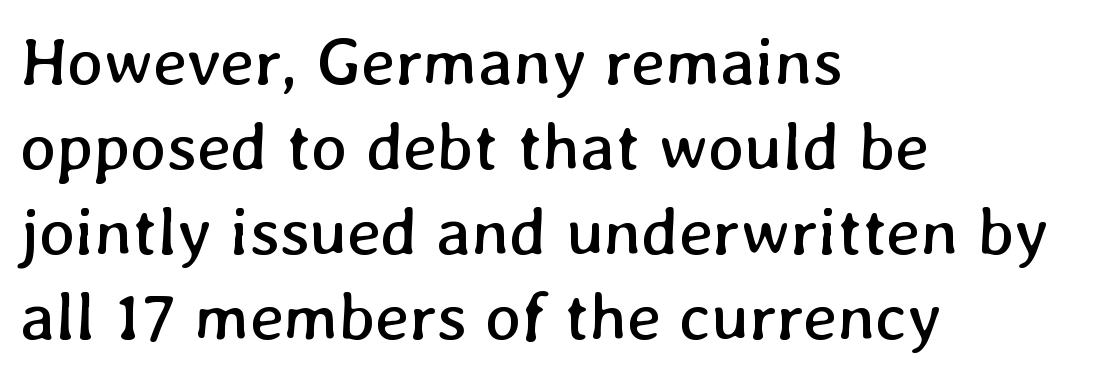
Heft: none added — not bold. Leftover space on each line is placed entirely after the last word. The letters advance in unequal steps, a hallmark of proportional type. Whoever set this chose a conventional vertical rhythm.
